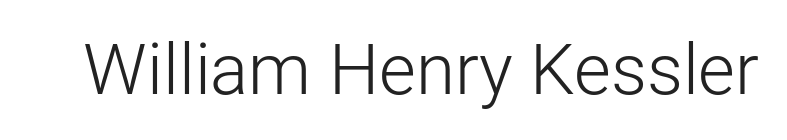
The image shows 71 px light sans-serif type, upright; set normal letter spacing, not underlined; low stroke contrast and a medium x-height.
